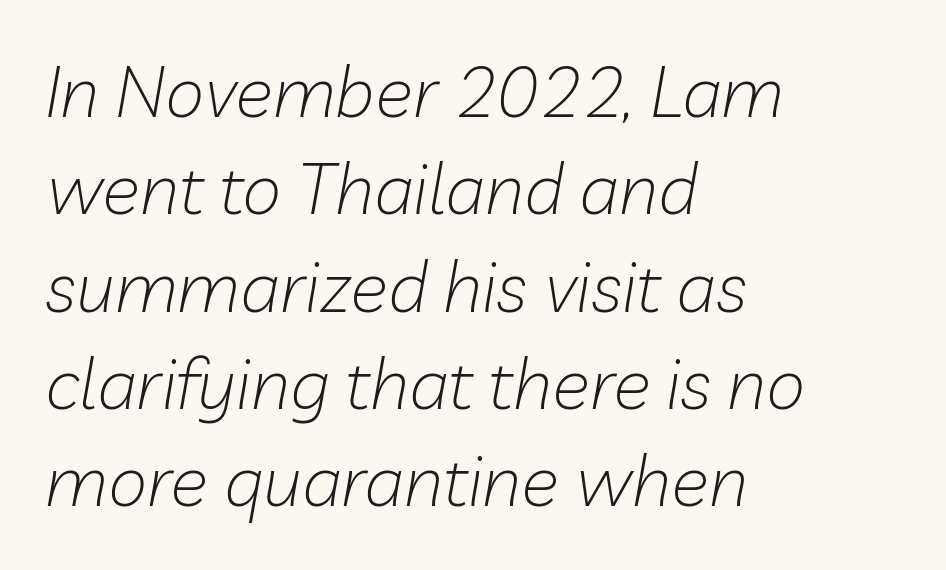
{"italic": "yes", "lean": "right", "slant_degrees": 10, "bold": "no", "weight": "light", "width": "normal", "stroke_contrast": "low", "x_height": "medium", "monospaced": "no", "underline": "no", "align": "left", "line_spacing": "normal", "line_spacing_ratio": 1.37, "letter_spacing": "normal", "letter_spacing_em": 0.0, "glyph_px": 71}
